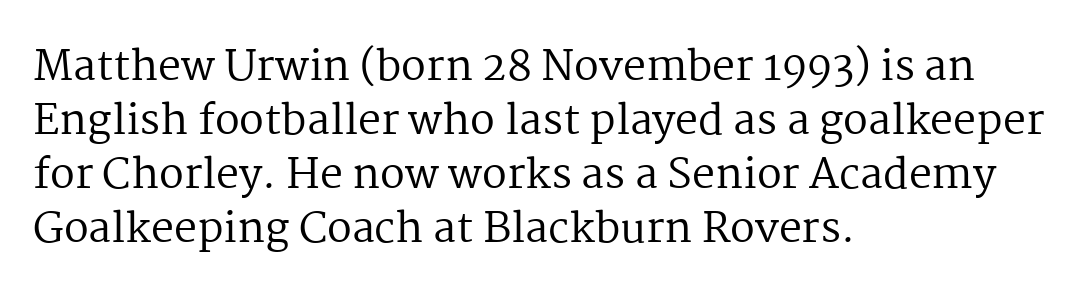
Q: Is the text bold? A: No.
Q: Is the text italic (slanted)? A: No, it is upright.
Q: Is the typeface a serif or a sans-serif typeface? A: Serif.
Q: Is the text underlined? A: No.
Q: How is the paragraph aligned? A: Left-aligned.
Q: Is the spacing between letters normal or unusually wide? A: Normal.
Q: Is the spacing between lines tight, normal or loose? A: Normal.
Q: Width (condensed, normal, or wide)? A: Normal.
Q: Stroke contrast? A: Medium.
Q: x-height? A: Medium.
Q: Monospaced? A: No.
